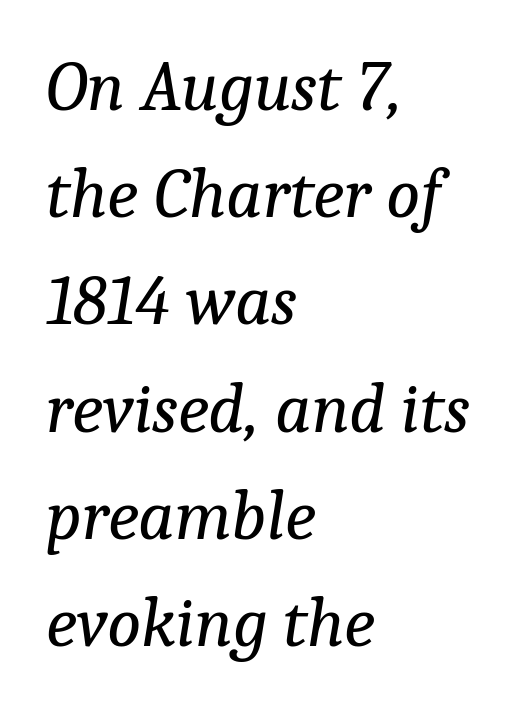
Q: Is the text bold? A: No.
Q: Is the text italic (slanted)? A: Yes, it leans right by about 9 degrees.
Q: Is the typeface a serif or a sans-serif typeface? A: Serif.
Q: Is the text underlined? A: No.
Q: How is the paragraph aligned? A: Left-aligned.
Q: Is the spacing between letters normal or unusually wide? A: Normal.
Q: Is the spacing between lines tight, normal or loose? A: Normal.
Q: Width (condensed, normal, or wide)? A: Normal.
Q: Stroke contrast? A: Low.
Q: x-height? A: Medium.
Q: Monospaced? A: No.
